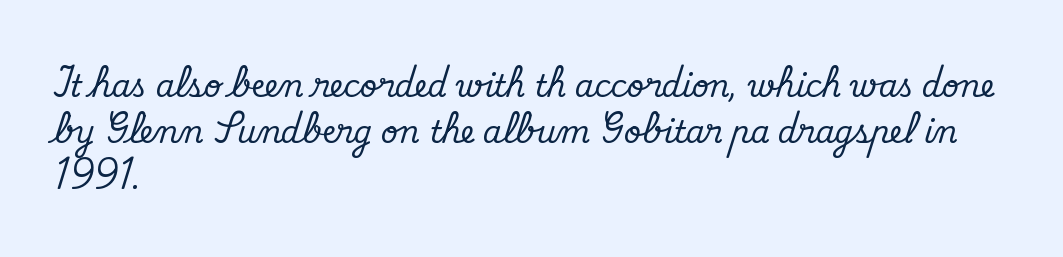
The letters advance in unequal steps, a hallmark of proportional type. Summary of vertical rhythm: regular, with standard interline spacing. Horizontal alignment here is leftward, the default for most running prose. Spacing between characters is what you'd get straight out of the box. Little horizontal feet cap the strokes, marking this as serif type.
